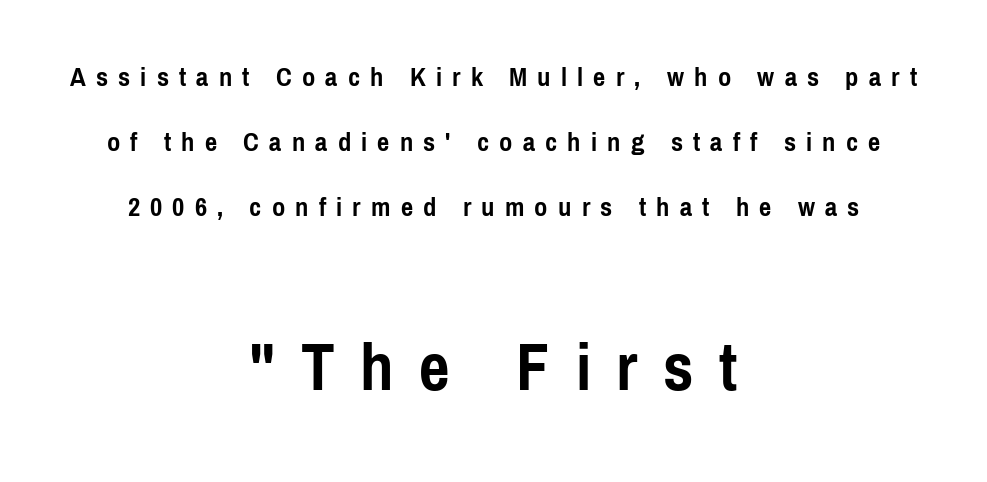
{"serif": "no", "italic": "no", "bold": "yes", "weight": "semibold", "width": "condensed", "stroke_contrast": "low", "x_height": "medium", "monospaced": "no", "underline": "no", "align": "center", "line_spacing": "loose", "line_spacing_ratio": 2.24, "letter_spacing": "wide", "letter_spacing_em": 0.35, "larger_block": "second", "size_ratio": 2.52, "glyph_px": 73}
